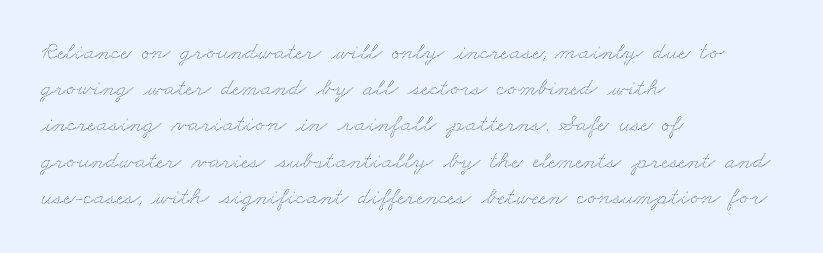
{"underline": "no", "align": "left", "line_spacing": "normal", "line_spacing_ratio": 1.45, "letter_spacing": "normal", "letter_spacing_em": 0.0, "glyph_px": 25}
